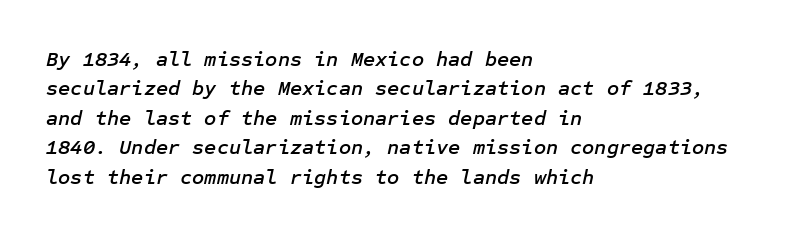
{"italic": "yes", "lean": "right", "slant_degrees": 12, "underline": "no", "align": "left", "line_spacing": "normal", "line_spacing_ratio": 1.4, "letter_spacing": "normal", "letter_spacing_em": 0.0, "glyph_px": 21}
